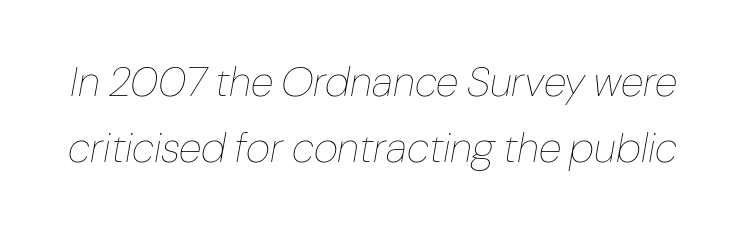
This is oblique type, the kind used for emphasis or titles. Note the varied advance widths — an 'i' is clearly narrower than an 'm'. Evenly set lines give the paragraph a standard silhouette. The type is set solid horizontally, with unmodified tracking. The baseline area is clear.
